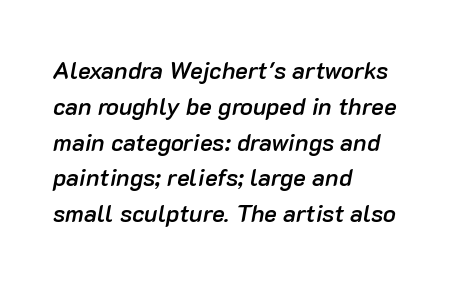
{"italic": "yes", "lean": "right", "slant_degrees": 10, "bold": "semi", "underline": "no", "align": "left", "line_spacing": "normal", "line_spacing_ratio": 1.49, "letter_spacing": "normal", "letter_spacing_em": 0.0, "glyph_px": 24}
